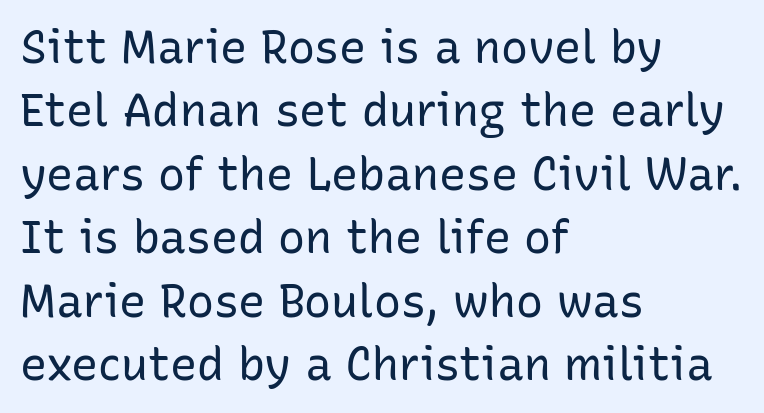
{"serif": "no", "italic": "no", "bold": "no", "weight": "regular", "width": "normal", "stroke_contrast": "low", "x_height": "medium", "monospaced": "no", "underline": "no", "align": "left", "line_spacing": "normal", "line_spacing_ratio": 1.41, "letter_spacing": "normal", "letter_spacing_em": 0.0, "glyph_px": 45}
